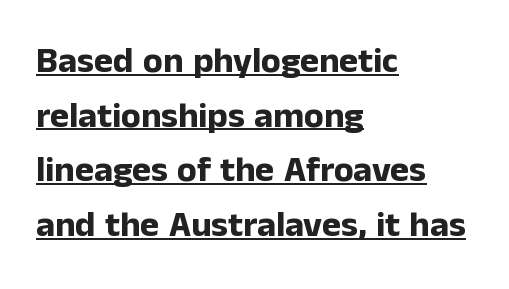
The image shows 36 px bold sans-serif type, upright; set left-aligned, normal line spacing (1.52x), normal letter spacing, underlined; low stroke contrast and a medium x-height.
